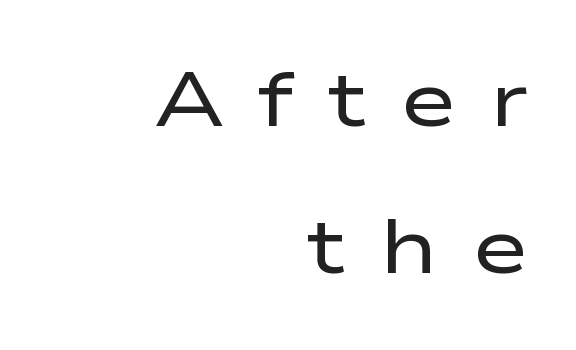
{"serif": "no", "italic": "no", "bold": "no", "weight": "regular", "width": "wide", "stroke_contrast": "low", "x_height": "medium", "monospaced": "no", "underline": "no", "align": "right", "line_spacing": "loose", "line_spacing_ratio": 1.91, "letter_spacing": "wide", "letter_spacing_em": 0.43, "glyph_px": 77}
